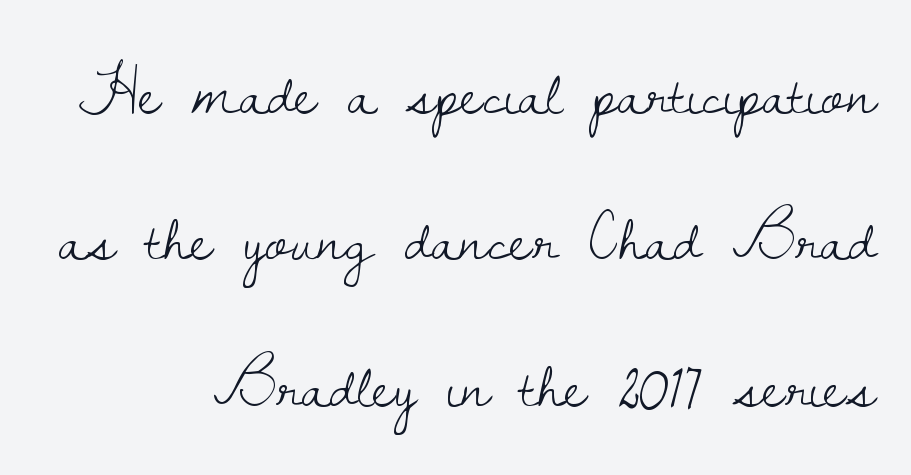
The image shows 69 px light serif type; set right-aligned, loose line spacing (2.12x), normal letter spacing, not underlined; low stroke contrast and a small x-height.
